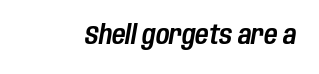
{"italic": "yes", "lean": "right", "slant_degrees": 10, "underline": "no", "letter_spacing": "normal", "letter_spacing_em": 0.0, "glyph_px": 26}
